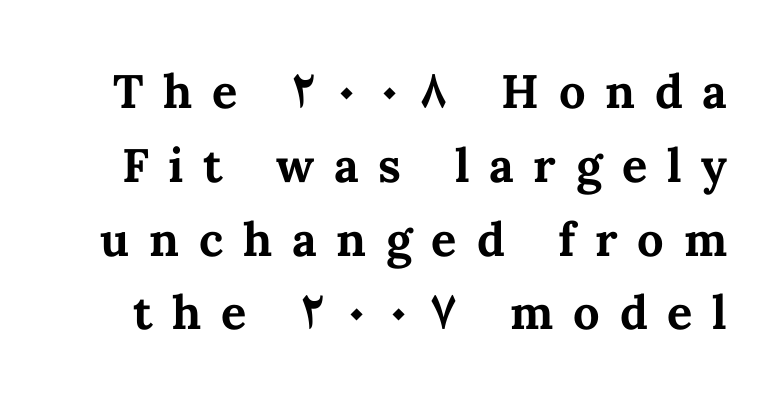
Q: Is the text bold? A: Yes.
Q: Is the text italic (slanted)? A: No, it is upright.
Q: Is the text underlined? A: No.
Q: Is the spacing between letters normal or unusually wide? A: Unusually wide.
Q: Is the spacing between lines tight, normal or loose? A: Normal.
Q: Width (condensed, normal, or wide)? A: Normal.
Q: Stroke contrast? A: Medium.
Q: x-height? A: Medium.
Q: Monospaced? A: No.
